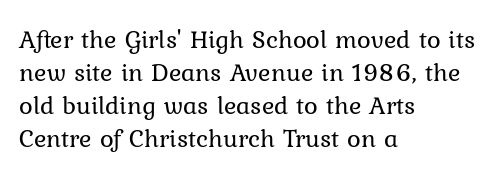
When letters stand straight like this, we call the style roman or upright. These lines sit exactly where default settings would place them. Students, note that the glyphs here touch the page at normal intervals. The passage shown is not bold in any degree. In CSS terms this would be text-align: left. Underlining? Definitely not there.
